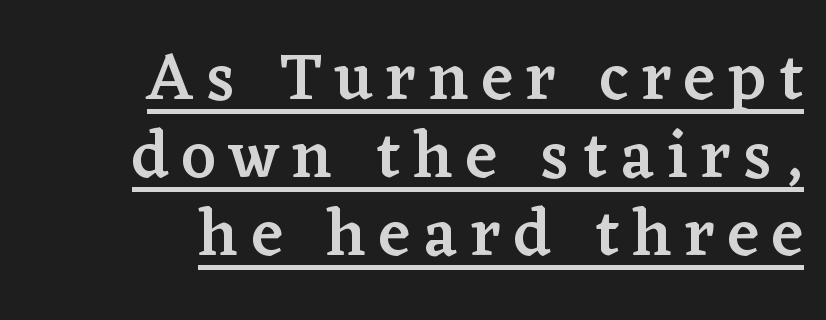
Q: Is the text bold? A: Semi-bold.
Q: Is the text italic (slanted)? A: No, it is upright.
Q: Is the typeface a serif or a sans-serif typeface? A: Serif.
Q: Is the text underlined? A: Yes.
Q: How is the paragraph aligned? A: Right-aligned.
Q: Is the spacing between letters normal or unusually wide? A: Unusually wide.
Q: Width (condensed, normal, or wide)? A: Normal.
Q: Stroke contrast? A: Low.
Q: x-height? A: Medium.
Q: Monospaced? A: No.
